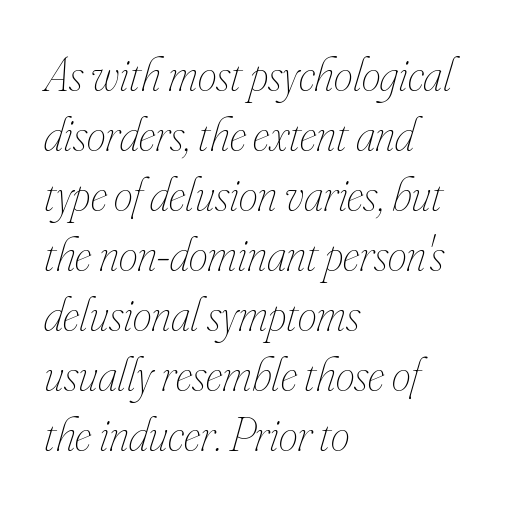
{"italic": "yes", "lean": "right", "slant_degrees": 16, "bold": "no", "weight": "thin", "width": "condensed", "stroke_contrast": "low", "x_height": "small", "monospaced": "no", "underline": "no", "align": "left", "line_spacing": "normal", "line_spacing_ratio": 1.25, "letter_spacing": "normal", "letter_spacing_em": 0.0, "glyph_px": 48}
